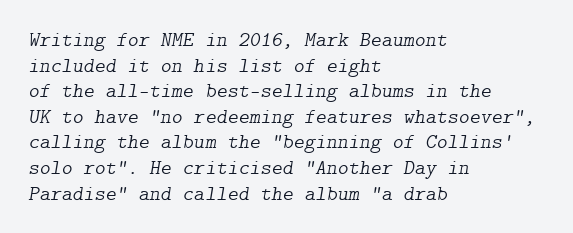
The letters sit at their default tracking, neither squeezed nor spread. The passage is arranged the way most books set body copy — flush left. Yep, that's italic — everything's leaning. A light-to-regular cut is what we see here. Each row of text sits above clean, open space.
